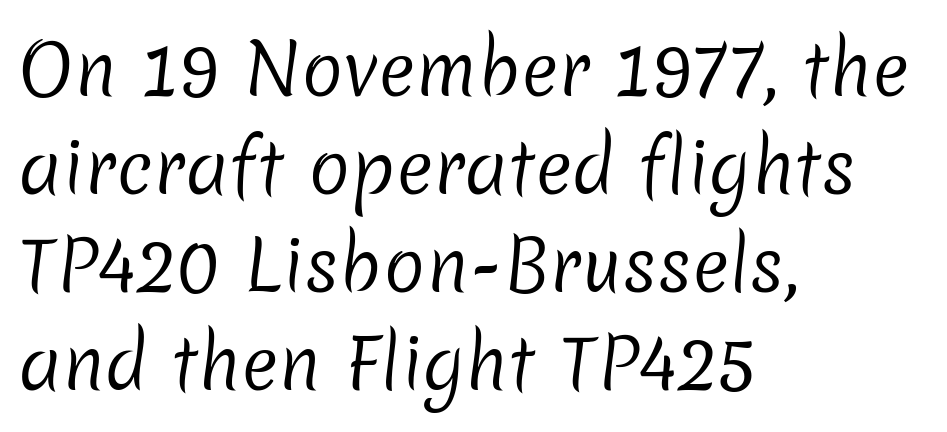
Q: Is the text bold? A: No.
Q: Is the typeface a serif or a sans-serif typeface? A: Sans-serif.
Q: Is the text underlined? A: No.
Q: How is the paragraph aligned? A: Left-aligned.
Q: Is the spacing between letters normal or unusually wide? A: Normal.
Q: Is the spacing between lines tight, normal or loose? A: Normal.
Q: Width (condensed, normal, or wide)? A: Normal.
Q: Stroke contrast? A: Low.
Q: x-height? A: Medium.
Q: Monospaced? A: No.
